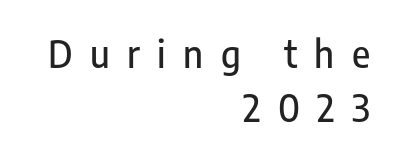
The image shows 37 px condensed sans-serif type, upright; set right-aligned, normal line spacing (1.47x), unusually wide letter spacing (+0.47 em), not underlined; low stroke contrast and a medium x-height.
